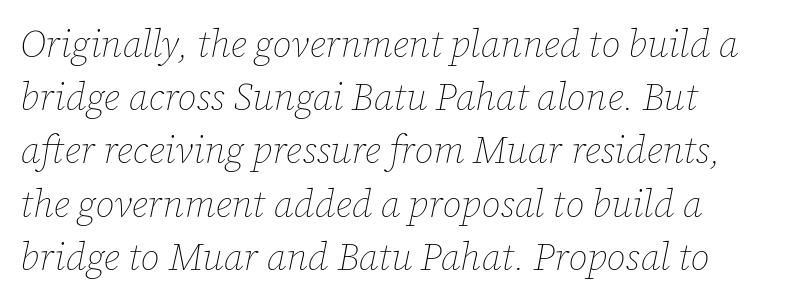
Style check: oblique. The font is comparable to plain body text, perhaps lighter. These lines are rendered in a variable-pitch font. Glance below the letters and you will spot only blank space. Baseline-to-baseline distance is the conventional proportion of letter height. Standard letterfit; no display-style spreading of the glyphs.
